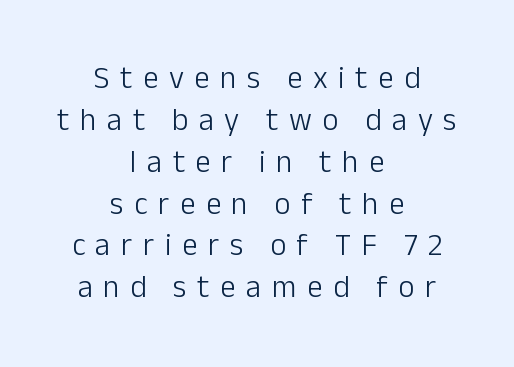
{"serif": "no", "italic": "no", "bold": "no", "weight": "light", "width": "normal", "stroke_contrast": "low", "x_height": "medium", "monospaced": "no", "underline": "no", "align": "center", "line_spacing": "normal", "line_spacing_ratio": 1.35, "letter_spacing": "wide", "letter_spacing_em": 0.34, "glyph_px": 31}
